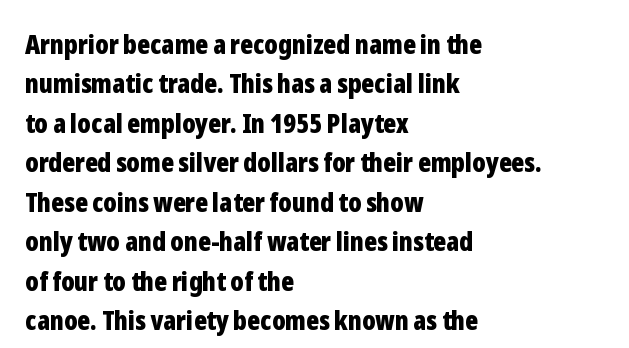
Q: Is the text bold? A: Yes.
Q: Is the text italic (slanted)? A: No, it is upright.
Q: Is the text underlined? A: No.
Q: How is the paragraph aligned? A: Left-aligned.
Q: Is the spacing between letters normal or unusually wide? A: Normal.
Q: Is the spacing between lines tight, normal or loose? A: Normal.
